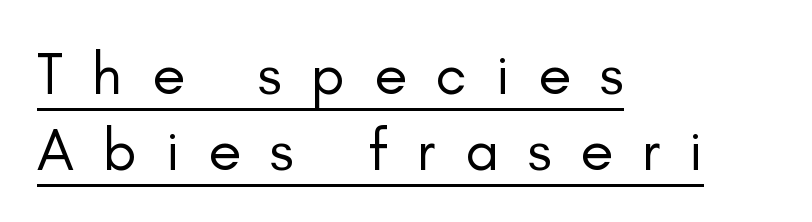
{"serif": "no", "italic": "no", "bold": "no", "weight": "regular", "width": "normal", "stroke_contrast": "low", "x_height": "small", "monospaced": "no", "underline": "yes", "align": "left", "line_spacing": "normal", "line_spacing_ratio": 1.26, "letter_spacing": "wide", "letter_spacing_em": 0.48, "glyph_px": 60}
